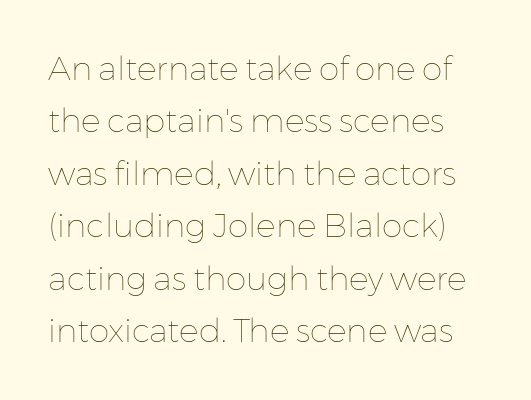
{"italic": "no", "bold": "no", "weight": "thin", "width": "normal", "stroke_contrast": "low", "x_height": "medium", "monospaced": "no", "underline": "no", "line_spacing": "normal", "line_spacing_ratio": 1.59, "letter_spacing": "normal", "letter_spacing_em": 0.0, "glyph_px": 33}
